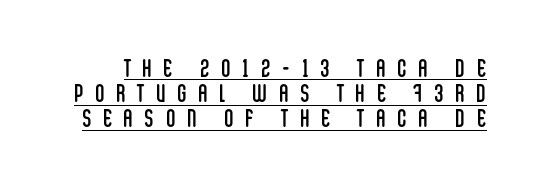
Q: Is the text bold? A: No.
Q: Is the text italic (slanted)? A: No, it is upright.
Q: Is the text underlined? A: Yes.
Q: Is the spacing between letters normal or unusually wide? A: Unusually wide.
Q: Is the spacing between lines tight, normal or loose? A: Tight.
